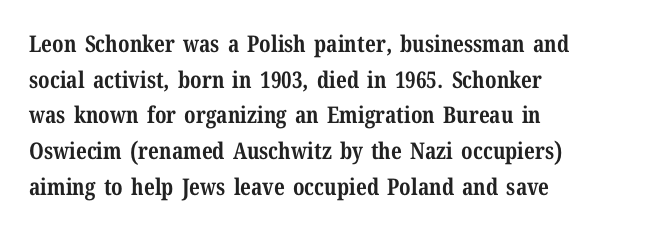
Is the block centered? No — it sits flush against the left margin. A full-strength bold gives these letters their thick strokes. The zone under the glyphs is completely vacant. This sample uses an upright cut, with every glyph sitting square on the baseline. The passage shown has conventional tracking throughout. The line-height multiplier appears to be the usual default.
